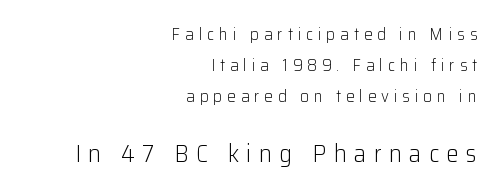
No italicization has been applied; the sample stays upright. This rendering features lettering with no underline. The letterforms stand isolated, each surrounded by extra space. Size hierarchy here favors the trailing block over the leading one. Every row of glyphs terminates at an identical x-position on the right. No heavy texture on the line: the type isn't bold.
